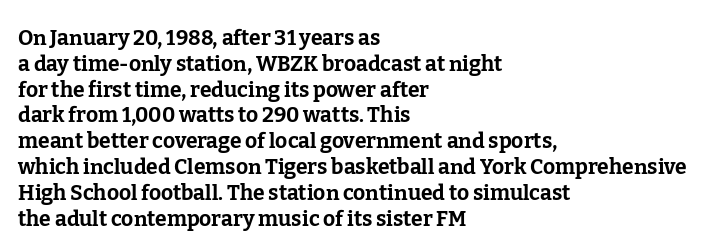
The letters stand upright; this is a roman face. Every row of glyphs begins at an identical x-position on the left. Between one letter and the next there's only the usual sliver of space. Caption: bold face, heavy strokes.
